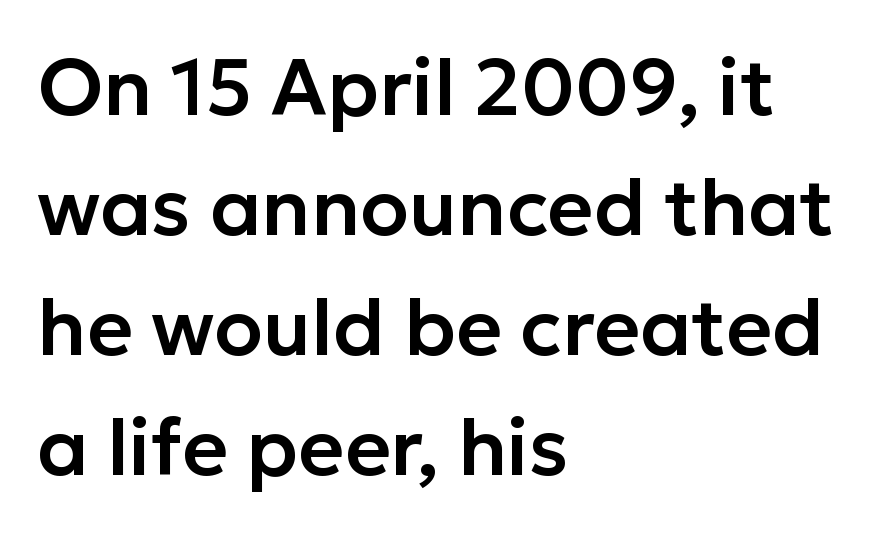
Q: Is the text italic (slanted)? A: No, it is upright.
Q: Is the typeface a serif or a sans-serif typeface? A: Sans-serif.
Q: Is the text underlined? A: No.
Q: How is the paragraph aligned? A: Left-aligned.
Q: Is the spacing between letters normal or unusually wide? A: Normal.
Q: Is the spacing between lines tight, normal or loose? A: Normal.
Q: Width (condensed, normal, or wide)? A: Normal.
Q: Stroke contrast? A: Low.
Q: x-height? A: Medium.
Q: Monospaced? A: No.
